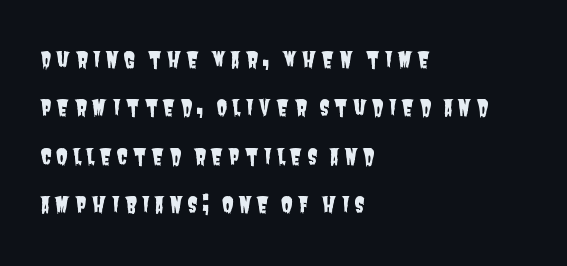
Q: Is the text underlined? A: No.
Q: How is the paragraph aligned? A: Left-aligned.
Q: Is the spacing between letters normal or unusually wide? A: Unusually wide.
Q: Is the spacing between lines tight, normal or loose? A: Loose.
